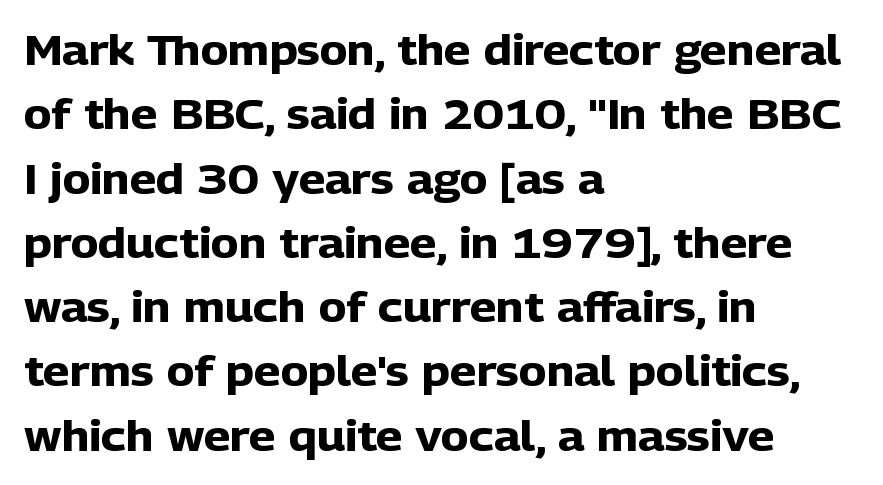
This sample keeps an unexceptional amount of space between lines. Where is the straight margin? On the left. Compared with typical body copy, the letter spacing here is the same. The face used here has the dense, thick strokes of a bold. No italicization has been applied; the sample stays upright.
